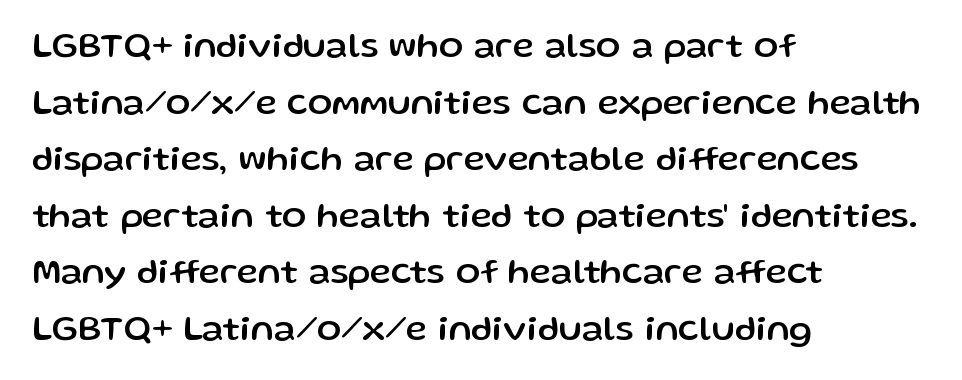
The image shows 36 px sans-serif type, upright; set left-aligned, normal line spacing (1.57x), normal letter spacing, not underlined; low stroke contrast and a medium x-height.
